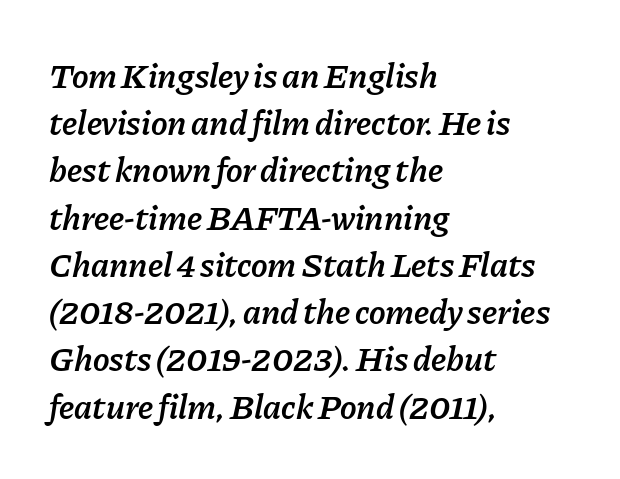
The image shows 35 px semibold type, italic (leaning right); set left-aligned, normal line spacing (1.35x), normal letter spacing, not underlined; low stroke contrast and a medium x-height.
